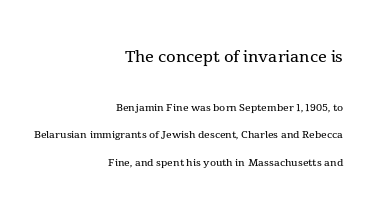
{"italic": "no", "bold": "no", "underline": "no", "align": "right", "line_spacing": "loose", "line_spacing_ratio": 1.94, "letter_spacing": "normal", "letter_spacing_em": 0.0, "larger_block": "first", "size_ratio": 1.57, "glyph_px": 22}
